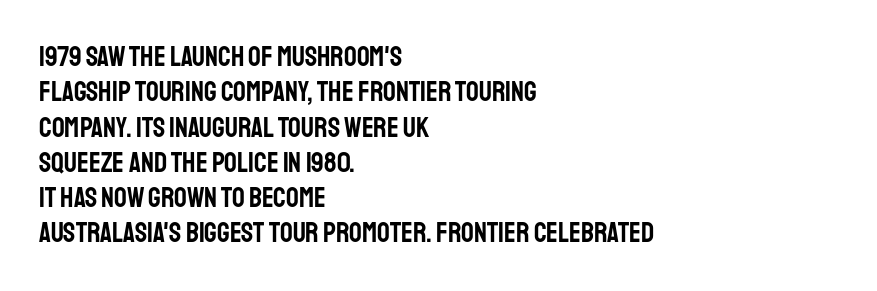
The image shows 28 px condensed sans-serif type, upright; set left-aligned, normal line spacing (1.26x), normal letter spacing, not underlined; low stroke contrast and a large x-height.
